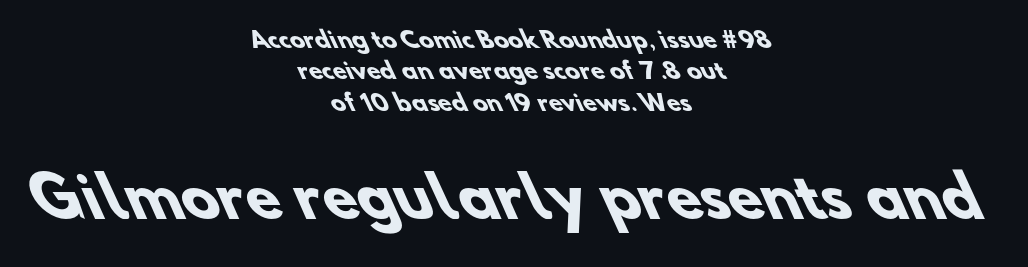
Q: Is the text bold? A: Yes.
Q: Is the typeface a serif or a sans-serif typeface? A: Sans-serif.
Q: Is the text underlined? A: No.
Q: How is the paragraph aligned? A: Centered.
Q: Is the spacing between letters normal or unusually wide? A: Normal.
Q: Is the spacing between lines tight, normal or loose? A: Normal.
Q: Which block of text is set in a larger size, the first (top) or the second (bottom)? A: The second (bottom) one.
Q: Width (condensed, normal, or wide)? A: Normal.
Q: Stroke contrast? A: Low.
Q: x-height? A: Small.
Q: Monospaced? A: No.
